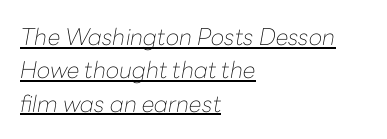
Q: Is the text bold? A: No.
Q: Is the text italic (slanted)? A: Yes, it leans right by about 10 degrees.
Q: Is the text underlined? A: Yes.
Q: How is the paragraph aligned? A: Left-aligned.
Q: Is the spacing between letters normal or unusually wide? A: Normal.
Q: Is the spacing between lines tight, normal or loose? A: Normal.
